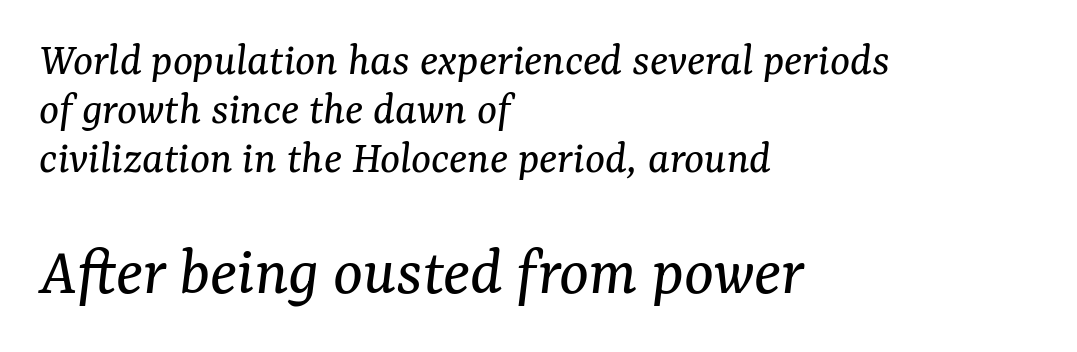
{"serif": "yes", "italic": "yes", "lean": "right", "slant_degrees": 7, "bold": "no", "weight": "regular", "width": "normal", "stroke_contrast": "medium", "x_height": "medium", "monospaced": "no", "underline": "no", "align": "left", "line_spacing": "tight", "line_spacing_ratio": 1.04, "letter_spacing": "normal", "letter_spacing_em": 0.0, "larger_block": "second", "size_ratio": 1.49, "glyph_px": 70}
